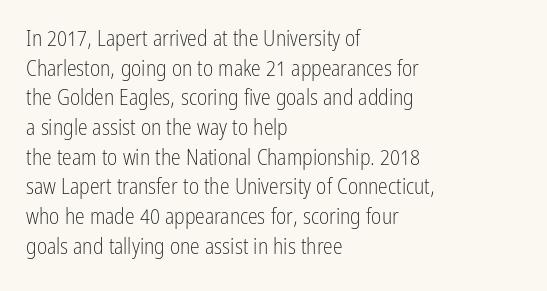
The image shows 22 px text type, upright; set left-aligned, normal line spacing (1.35x), normal letter spacing, not underlined.
